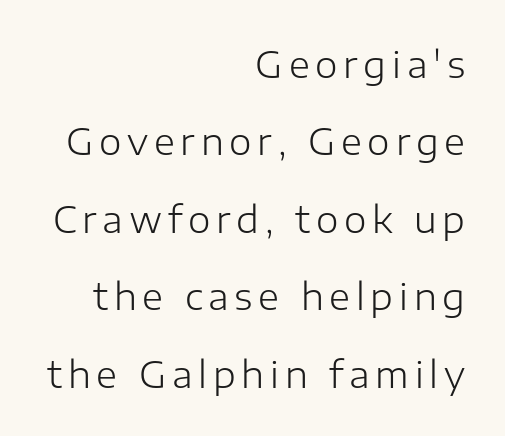
Q: Is the text bold? A: No.
Q: Is the text italic (slanted)? A: No, it is upright.
Q: Is the typeface a serif or a sans-serif typeface? A: Sans-serif.
Q: Is the text underlined? A: No.
Q: How is the paragraph aligned? A: Right-aligned.
Q: Is the spacing between lines tight, normal or loose? A: Loose.
Q: Width (condensed, normal, or wide)? A: Normal.
Q: Stroke contrast? A: Low.
Q: x-height? A: Medium.
Q: Monospaced? A: No.
